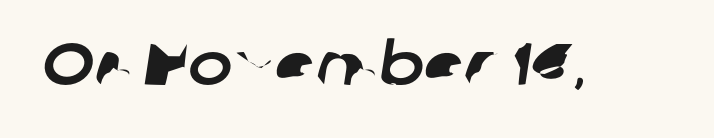
You could not count columns in this text — the font is proportionally spaced. The text was rendered using a sans face with plain stroke endings. Only glyphs here, with clear space below each row. This sample uses plain, unmodified letter spacing.
